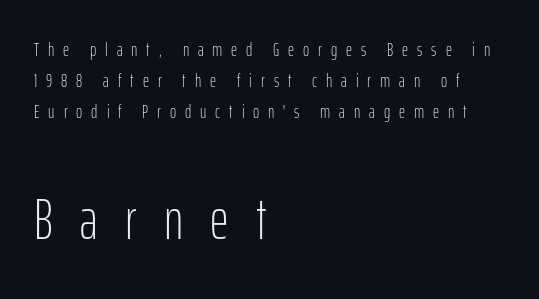
{"serif": "no", "italic": "no", "bold": "no", "weight": "light", "width": "condensed", "stroke_contrast": "low", "x_height": "medium", "monospaced": "no", "underline": "no", "align": "left", "line_spacing": "normal", "line_spacing_ratio": 1.62, "letter_spacing": "wide", "letter_spacing_em": 0.47, "larger_block": "second", "size_ratio": 3.05, "glyph_px": 58}
